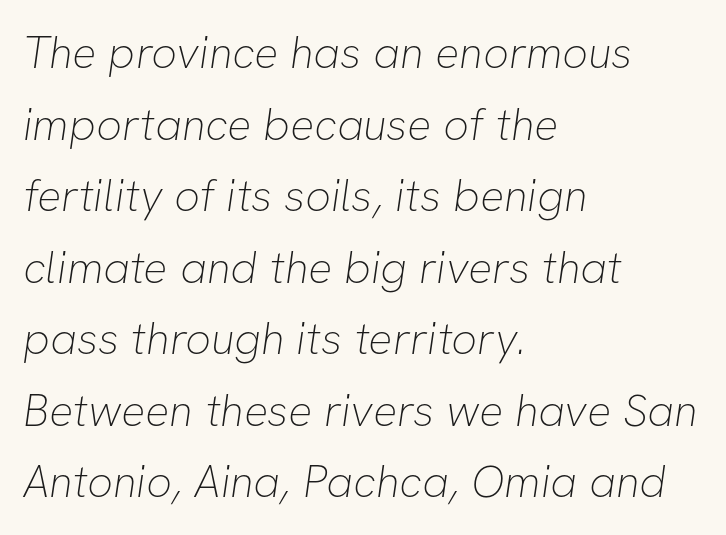
Ink coverage per letter is moderate at most. Descender tails drop into unmarked territory. The passage shown is typeset with a sans-serif family. Line starts are locked; line ends wander.
